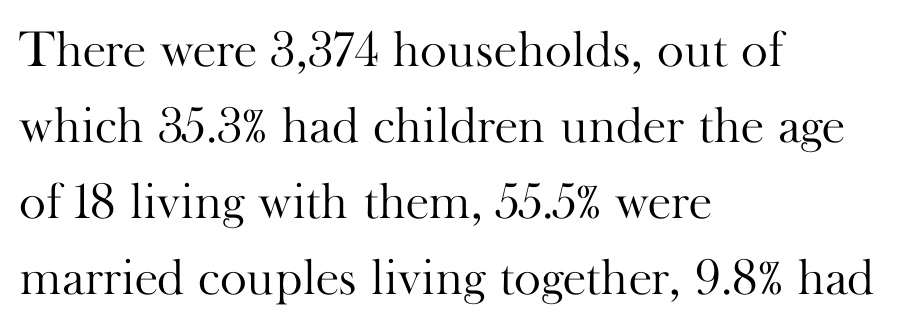
Q: Is the text bold? A: No.
Q: Is the text italic (slanted)? A: No, it is upright.
Q: Is the typeface a serif or a sans-serif typeface? A: Serif.
Q: Is the text underlined? A: No.
Q: How is the paragraph aligned? A: Left-aligned.
Q: Is the spacing between letters normal or unusually wide? A: Normal.
Q: Is the spacing between lines tight, normal or loose? A: Normal.
Q: Width (condensed, normal, or wide)? A: Normal.
Q: Stroke contrast? A: High.
Q: x-height? A: Small.
Q: Monospaced? A: No.
